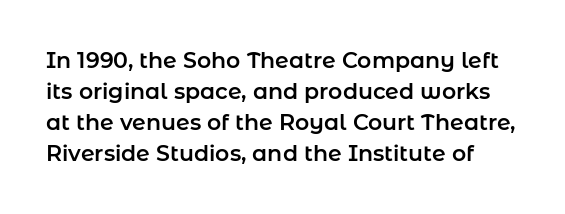
Q: Is the text italic (slanted)? A: No, it is upright.
Q: Is the text underlined? A: No.
Q: Is the spacing between letters normal or unusually wide? A: Normal.
Q: Is the spacing between lines tight, normal or loose? A: Normal.
